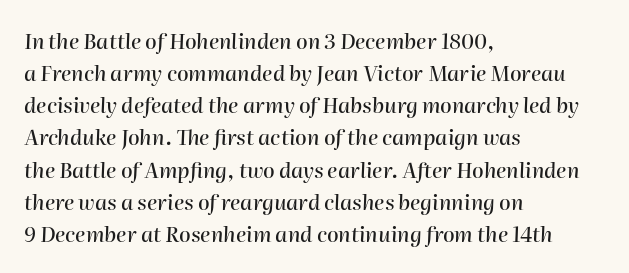
Q: Is the text italic (slanted)? A: Yes, it leans right by about 2 degrees.
Q: Is the text underlined? A: No.
Q: How is the paragraph aligned? A: Left-aligned.
Q: Is the spacing between letters normal or unusually wide? A: Normal.
Q: Is the spacing between lines tight, normal or loose? A: Normal.
